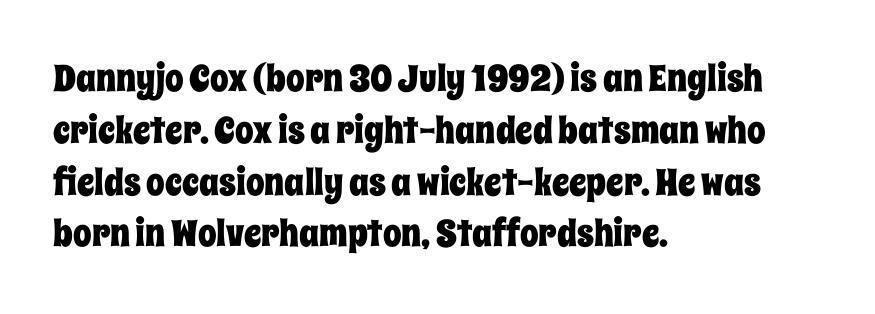
{"italic": "no", "width": "condensed", "stroke_contrast": "low", "x_height": "large", "monospaced": "no", "underline": "no", "align": "left", "line_spacing": "normal", "line_spacing_ratio": 1.4, "letter_spacing": "normal", "letter_spacing_em": 0.0, "glyph_px": 37}
